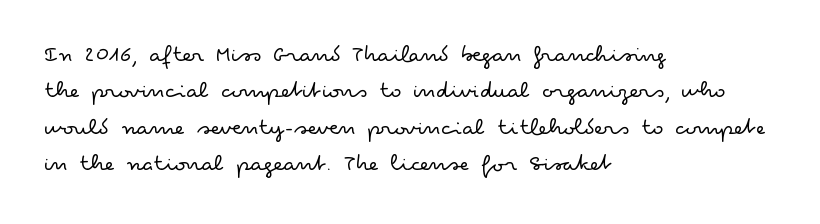
Q: Is the text bold? A: No.
Q: Is the text italic (slanted)? A: No, it is upright.
Q: Is the text underlined? A: No.
Q: How is the paragraph aligned? A: Left-aligned.
Q: Is the spacing between letters normal or unusually wide? A: Normal.
Q: Is the spacing between lines tight, normal or loose? A: Normal.
